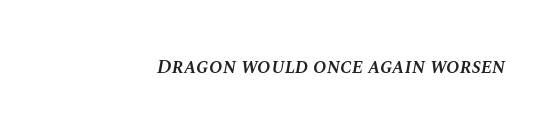
{"italic": "yes", "lean": "right", "slant_degrees": 10, "bold": "semi", "underline": "no", "letter_spacing": "normal", "letter_spacing_em": 0.0, "glyph_px": 20}
